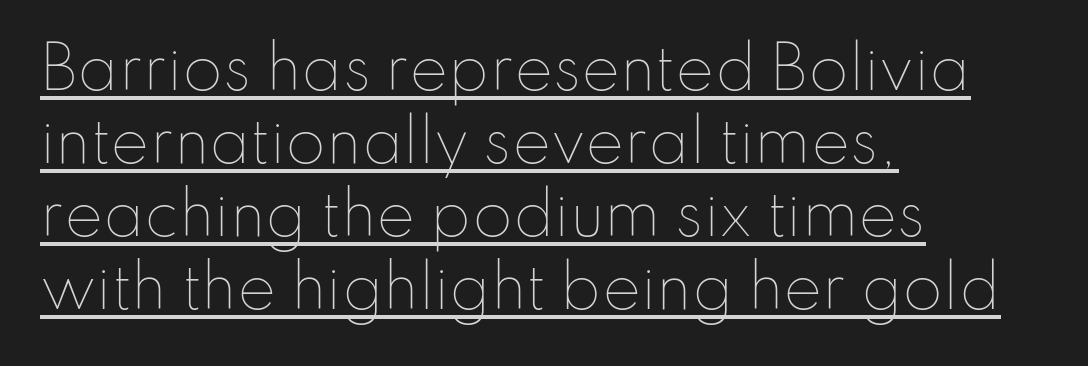
The letters stand straight up with perfectly vertical stems. Think of a printed novel: that variable character pitch is what you see here. This rendering uses left alignment, leaving the right contour irregular. The strokes carry an ordinary text weight at most.
